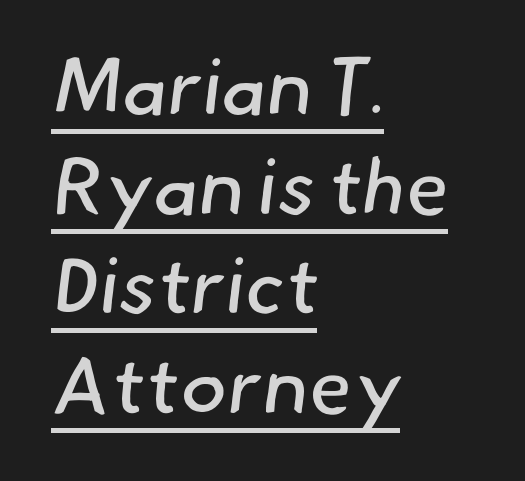
{"serif": "no", "bold": "no", "weight": "regular", "width": "normal", "stroke_contrast": "low", "x_height": "small", "monospaced": "no", "underline": "yes", "align": "left", "line_spacing": "normal", "line_spacing_ratio": 1.26, "letter_spacing": "normal", "letter_spacing_em": 0.0, "glyph_px": 79}
